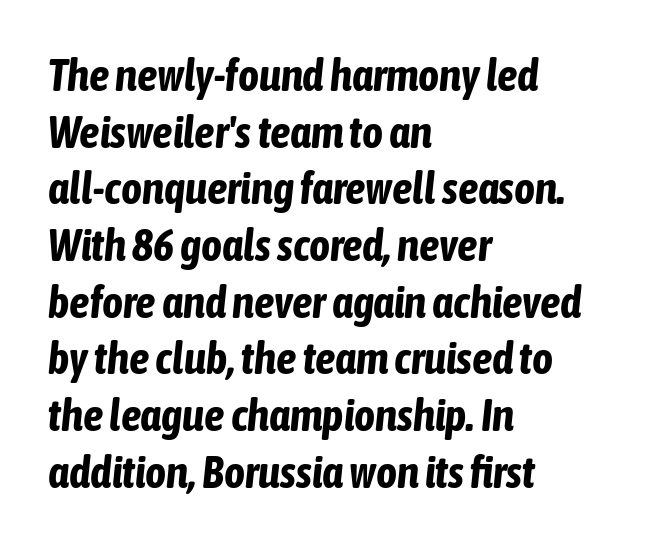
{"italic": "yes", "lean": "right", "slant_degrees": 6, "bold": "yes", "weight": "bold", "width": "condensed", "stroke_contrast": "low", "x_height": "medium", "monospaced": "no", "underline": "no", "align": "left", "line_spacing": "normal", "line_spacing_ratio": 1.26, "letter_spacing": "normal", "letter_spacing_em": 0.0, "glyph_px": 45}
